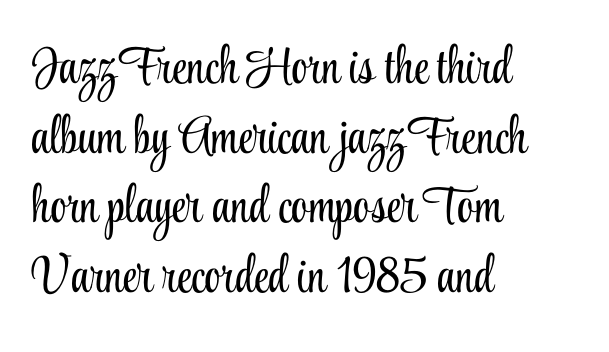
{"serif": "yes", "bold": "no", "weight": "light", "width": "condensed", "stroke_contrast": "low", "x_height": "small", "monospaced": "no", "underline": "no", "align": "left", "line_spacing": "normal", "line_spacing_ratio": 1.34, "letter_spacing": "normal", "letter_spacing_em": 0.0, "glyph_px": 52}
